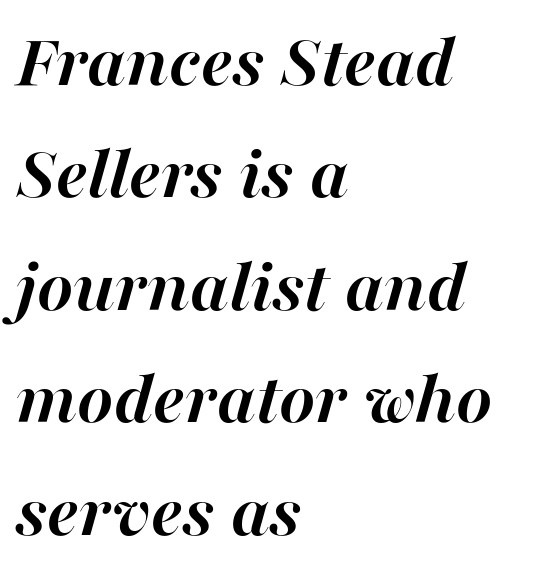
{"italic": "yes", "lean": "right", "slant_degrees": 16, "bold": "yes", "weight": "semibold", "width": "normal", "stroke_contrast": "high", "x_height": "medium", "monospaced": "no", "underline": "no", "align": "left", "line_spacing": "normal", "line_spacing_ratio": 1.46, "letter_spacing": "normal", "letter_spacing_em": 0.0, "glyph_px": 77}
